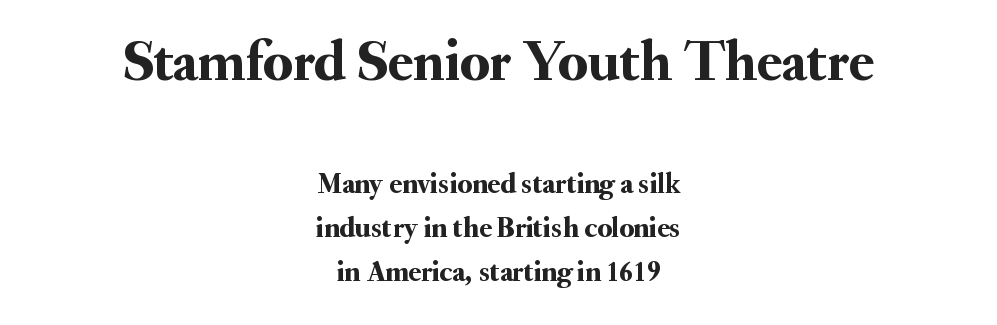
Q: Is the text italic (slanted)? A: No, it is upright.
Q: Is the typeface a serif or a sans-serif typeface? A: Serif.
Q: Is the text underlined? A: No.
Q: How is the paragraph aligned? A: Centered.
Q: Is the spacing between letters normal or unusually wide? A: Normal.
Q: Is the spacing between lines tight, normal or loose? A: Normal.
Q: Which block of text is set in a larger size, the first (top) or the second (bottom)? A: The first (top) one.
Q: Width (condensed, normal, or wide)? A: Normal.
Q: Stroke contrast? A: Medium.
Q: x-height? A: Small.
Q: Monospaced? A: No.
